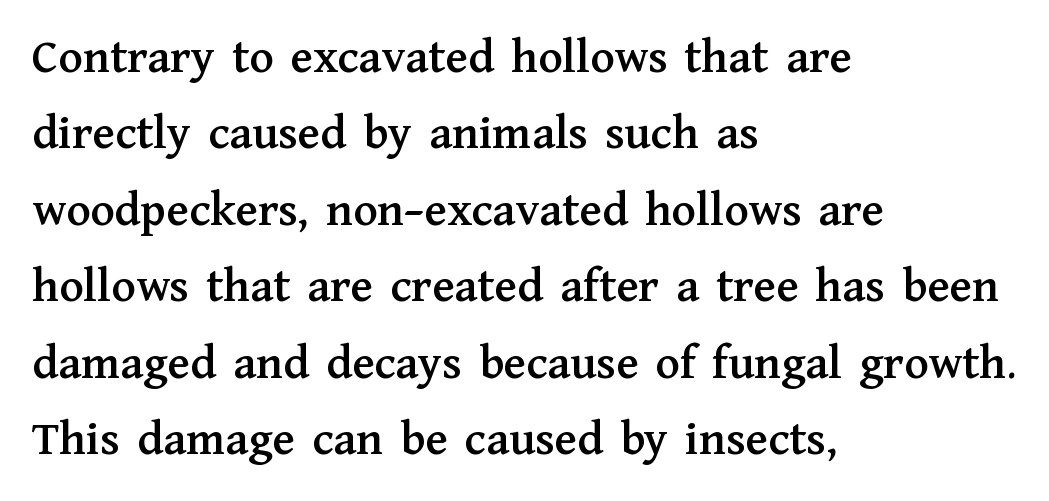
The image shows 50 px serif type, upright; set left-aligned, normal line spacing (1.53x), normal letter spacing, not underlined; medium stroke contrast and a medium x-height.
